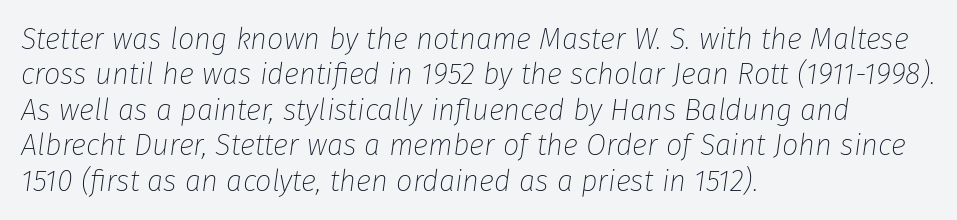
{"italic": "yes", "lean": "right", "slant_degrees": 8, "bold": "no", "weight": "thin", "width": "normal", "stroke_contrast": "low", "x_height": "medium", "monospaced": "no", "underline": "no", "align": "left", "line_spacing_ratio": 1.22, "letter_spacing": "normal", "letter_spacing_em": 0.0, "glyph_px": 29}
